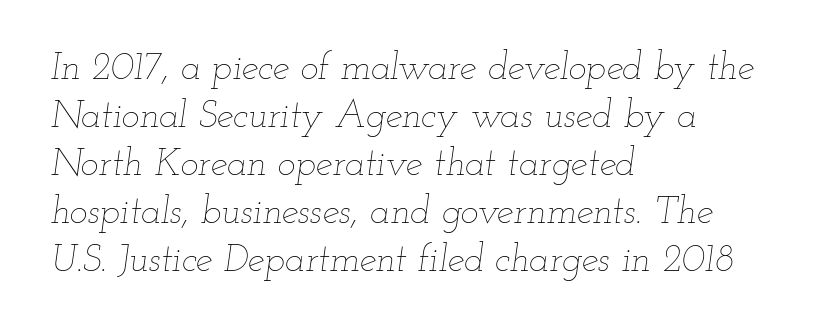
{"italic": "yes", "lean": "right", "slant_degrees": 12, "bold": "no", "weight": "thin", "width": "wide", "stroke_contrast": "low", "x_height": "small", "monospaced": "no", "underline": "no", "align": "left", "line_spacing": "normal", "line_spacing_ratio": 1.26, "letter_spacing": "normal", "letter_spacing_em": 0.0, "glyph_px": 38}
